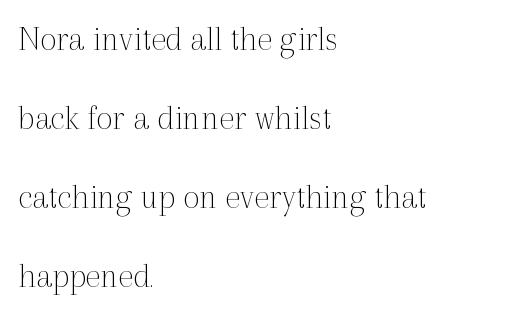
{"serif": "yes", "italic": "no", "bold": "no", "weight": "thin", "width": "normal", "x_height": "medium", "monospaced": "no", "underline": "no", "align": "left", "line_spacing": "loose", "line_spacing_ratio": 2.19, "letter_spacing": "normal", "letter_spacing_em": 0.0, "glyph_px": 36}
